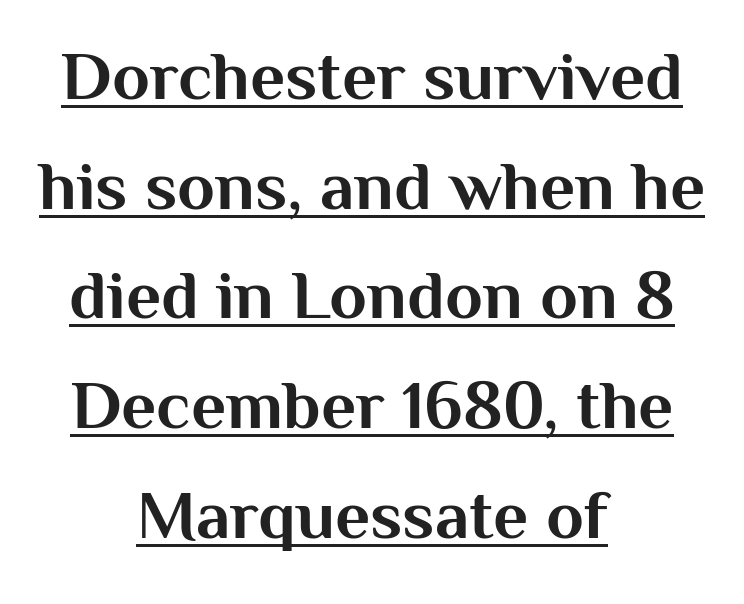
Type style note: lacks serifs. Horizontal alignment here is central, giving a formal, balanced look. Notice how the stems are strictly vertical — no italics here. The horizontal fit of the characters is conventional and even. Look at the stroke-to-counter ratio: heavy, a bold.
